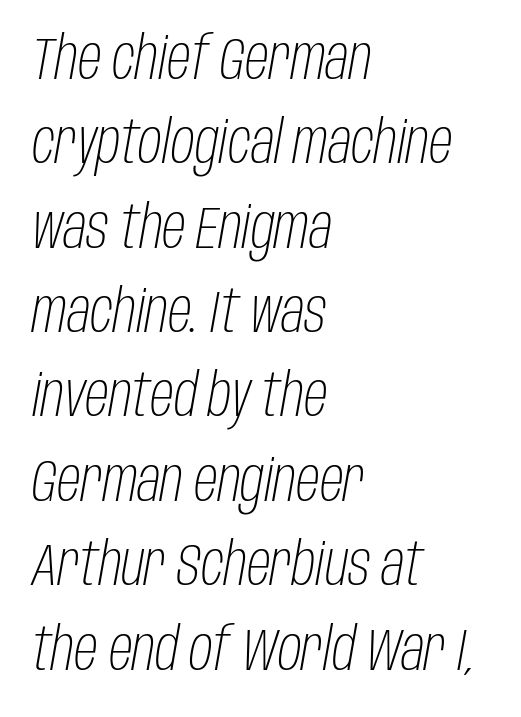
When letters slant like this, we call the style italic. Here the designer chose a conventional face with non-uniform glyph widths. Weight: in the light-to-regular range. Line spacing here is normal. Each row of text sits above clean, open space. The tracking reads as untouched default to a designer's eye.
